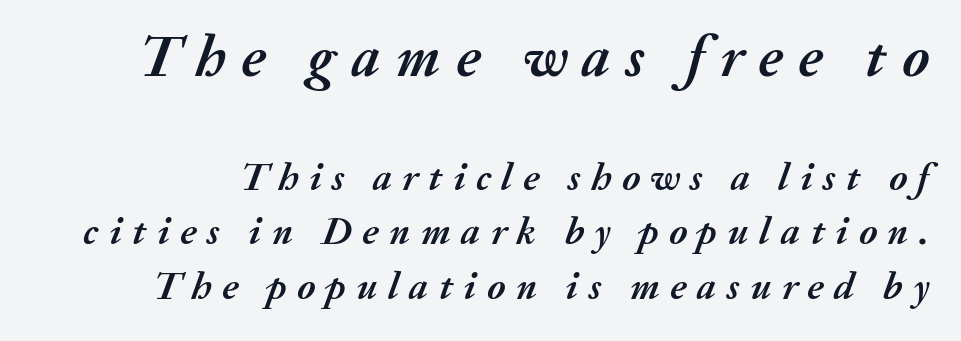
The image shows 58 px semibold type, italic (leaning right); set normal line spacing (1.4x), unusually wide letter spacing (+0.27 em), not underlined; the first (top) block is 1.49x larger; medium stroke contrast and a medium x-height.
